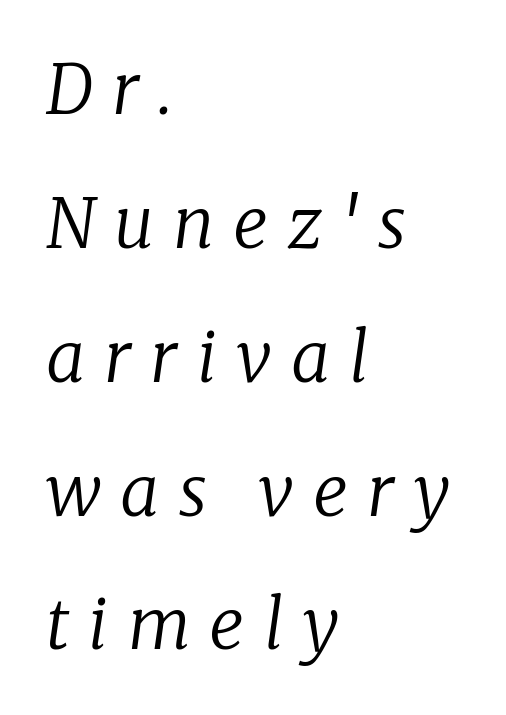
{"serif": "yes", "italic": "yes", "lean": "right", "slant_degrees": 8, "bold": "no", "weight": "regular", "width": "normal", "stroke_contrast": "low", "x_height": "medium", "monospaced": "no", "underline": "no", "align": "left", "line_spacing": "loose", "line_spacing_ratio": 1.94, "letter_spacing": "wide", "letter_spacing_em": 0.27, "glyph_px": 69}
